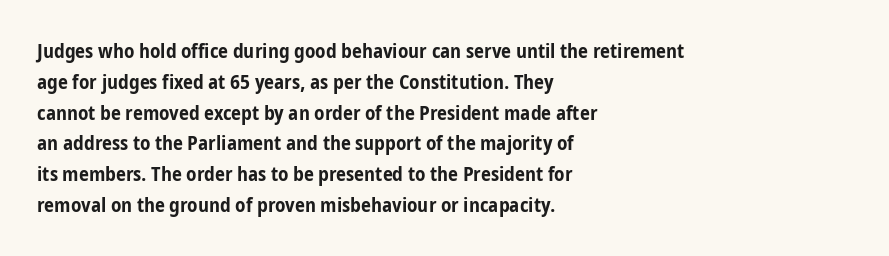
The image shows 20 px bold type, upright; set left-aligned, normal line spacing (1.54x), normal letter spacing, not underlined.
